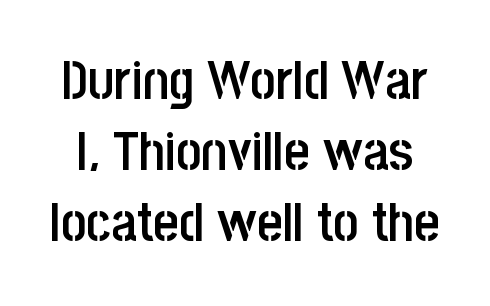
A typesetter would mark this as roman, not italic. Letterform terminals end flat and unadorned throughout the passage. Caption: semibold face, moderately heavy strokes. The passage shown has conventional tracking throughout. Anything drawn beneath the words? Only blank space.
